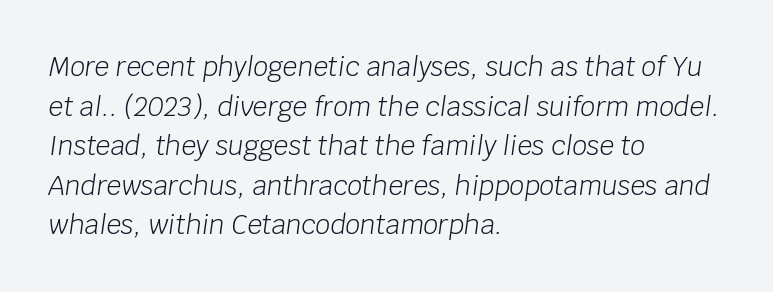
The image shows 26 px text type, italic (leaning right); set left-aligned, normal line spacing (1.52x), normal letter spacing, not underlined.
